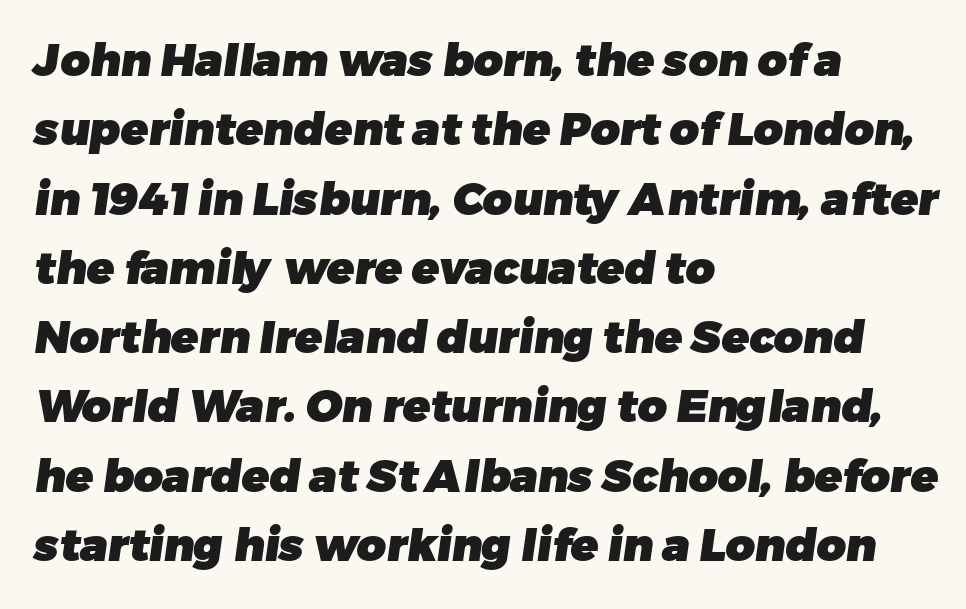
{"serif": "no", "bold": "yes", "weight": "heavy", "width": "normal", "stroke_contrast": "low", "x_height": "medium", "monospaced": "no", "underline": "no", "align": "left", "line_spacing": "normal", "line_spacing_ratio": 1.54, "letter_spacing": "normal", "letter_spacing_em": 0.0, "glyph_px": 45}
